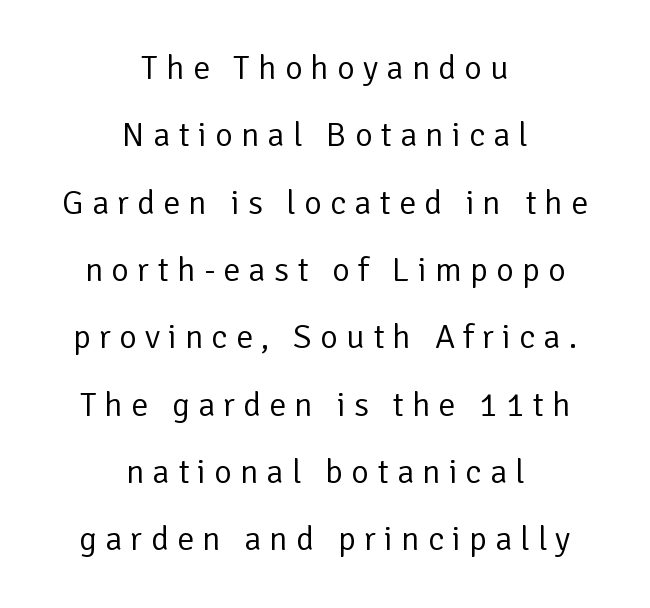
Q: Is the text bold? A: No.
Q: Is the text italic (slanted)? A: No, it is upright.
Q: Is the typeface a serif or a sans-serif typeface? A: Sans-serif.
Q: Is the text underlined? A: No.
Q: How is the paragraph aligned? A: Centered.
Q: Is the spacing between letters normal or unusually wide? A: Unusually wide.
Q: Is the spacing between lines tight, normal or loose? A: Loose.
Q: Width (condensed, normal, or wide)? A: Normal.
Q: Stroke contrast? A: Low.
Q: x-height? A: Medium.
Q: Monospaced? A: No.
